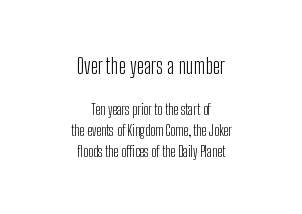
{"italic": "no", "bold": "no", "underline": "no", "align": "center", "line_spacing": "normal", "line_spacing_ratio": 1.5, "letter_spacing": "normal", "letter_spacing_em": 0.0, "larger_block": "first", "size_ratio": 1.5, "glyph_px": 21}
